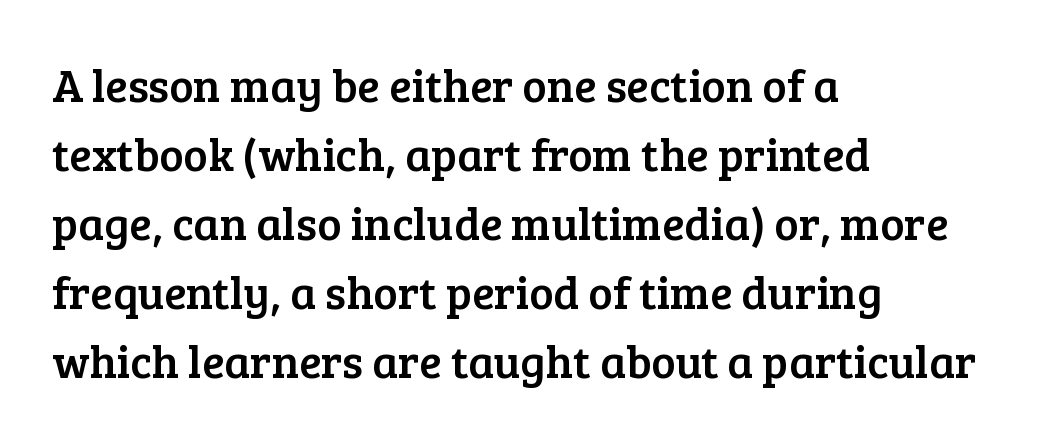
{"serif": "yes", "italic": "no", "width": "normal", "stroke_contrast": "low", "x_height": "medium", "monospaced": "no", "underline": "no", "align": "left", "line_spacing": "normal", "line_spacing_ratio": 1.5, "letter_spacing": "normal", "letter_spacing_em": 0.0, "glyph_px": 46}
